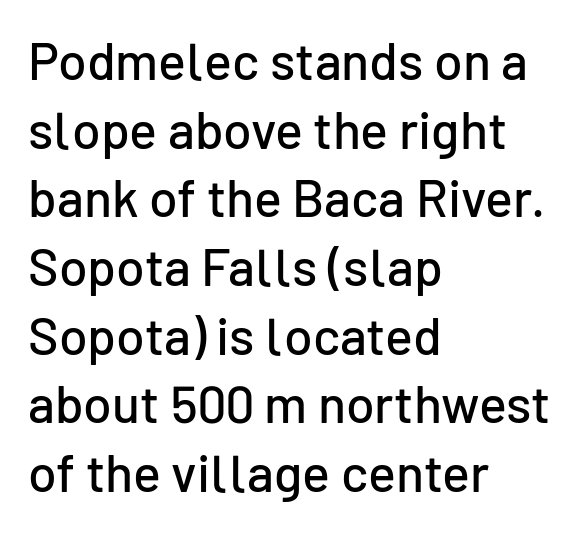
{"serif": "no", "italic": "no", "width": "normal", "stroke_contrast": "low", "x_height": "medium", "monospaced": "no", "underline": "no", "align": "left", "line_spacing": "normal", "line_spacing_ratio": 1.32, "letter_spacing": "normal", "letter_spacing_em": 0.0, "glyph_px": 52}
